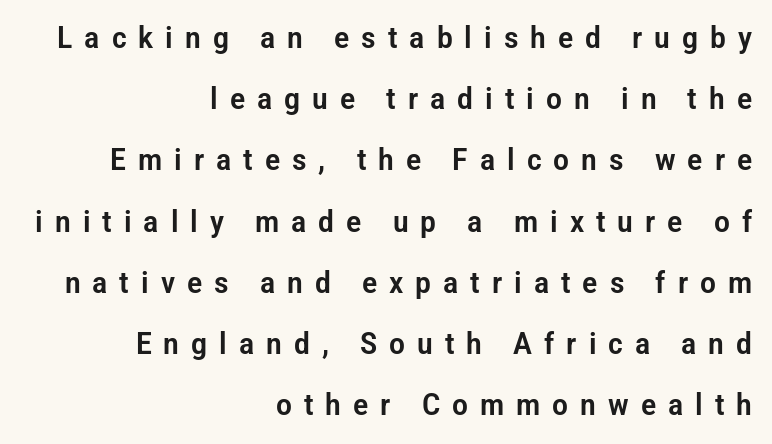
The image shows 30 px condensed sans-serif type, upright; set right-aligned, loose line spacing (2.04x), unusually wide letter spacing (+0.4 em), not underlined; low stroke contrast and a medium x-height.
